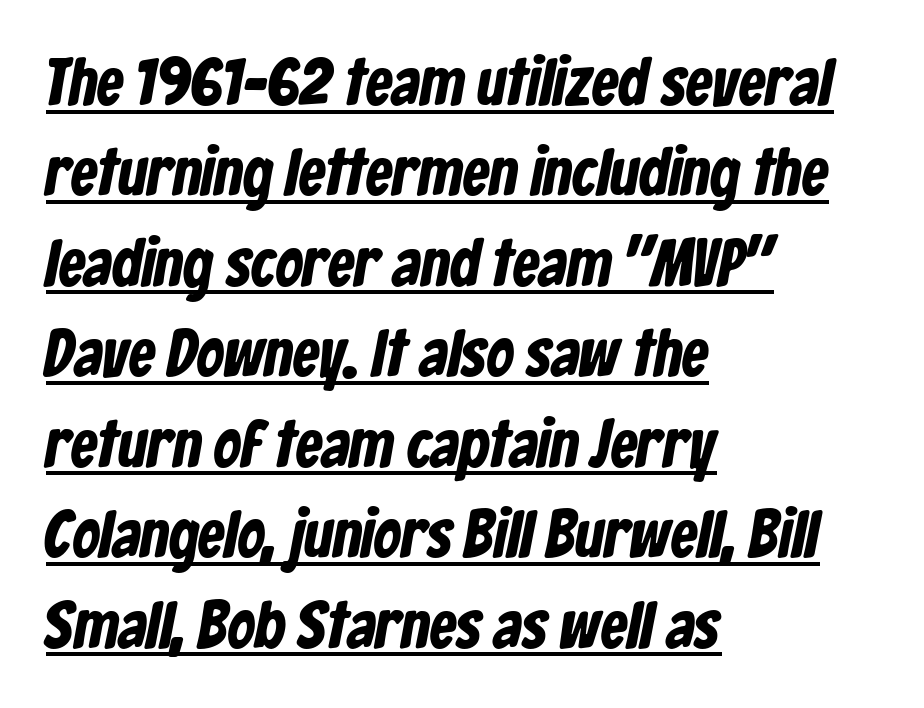
The image shows 67 px bold, condensed sans-serif type; set left-aligned, normal line spacing (1.35x), normal letter spacing, underlined; low stroke contrast and a medium x-height.
